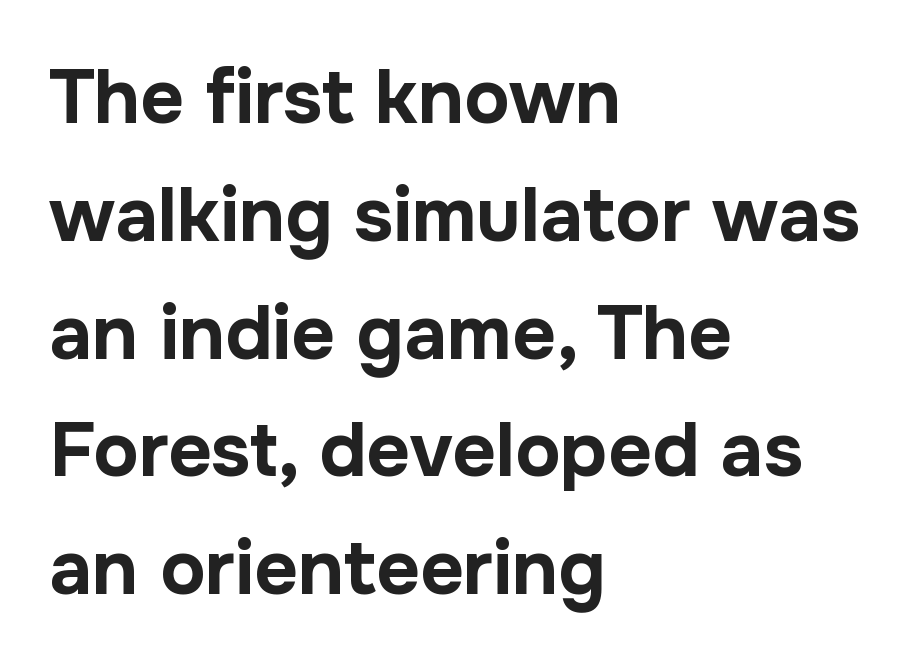
Q: Is the text bold? A: Yes.
Q: Is the text italic (slanted)? A: No, it is upright.
Q: Is the typeface a serif or a sans-serif typeface? A: Sans-serif.
Q: Is the text underlined? A: No.
Q: How is the paragraph aligned? A: Left-aligned.
Q: Is the spacing between letters normal or unusually wide? A: Normal.
Q: Is the spacing between lines tight, normal or loose? A: Normal.
Q: Width (condensed, normal, or wide)? A: Normal.
Q: Stroke contrast? A: Low.
Q: x-height? A: Medium.
Q: Monospaced? A: No.
